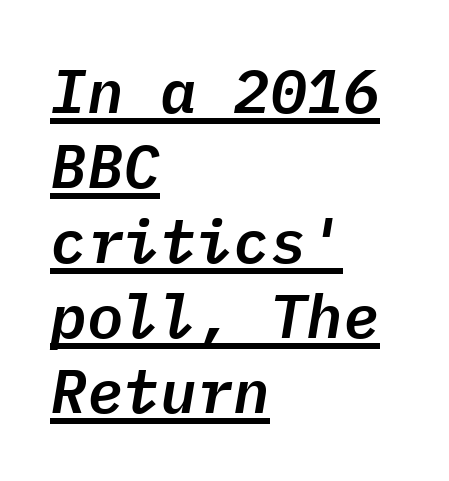
Q: Is the text italic (slanted)? A: Yes, it leans right by about 9 degrees.
Q: Is the text underlined? A: Yes.
Q: How is the paragraph aligned? A: Left-aligned.
Q: Is the spacing between letters normal or unusually wide? A: Normal.
Q: Width (condensed, normal, or wide)? A: Normal.
Q: Stroke contrast? A: Low.
Q: x-height? A: Medium.
Q: Monospaced? A: Yes.
